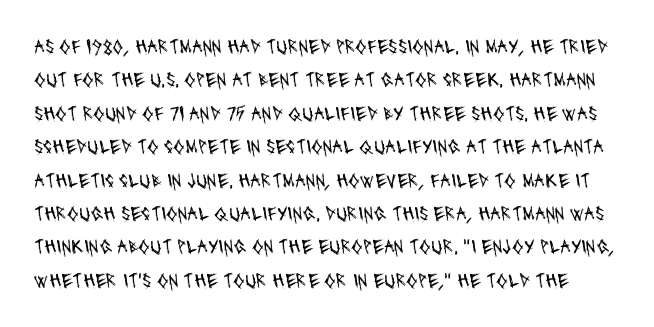
{"bold": "no", "underline": "no", "line_spacing": "normal", "line_spacing_ratio": 1.59, "letter_spacing": "normal", "letter_spacing_em": 0.0, "glyph_px": 21}
